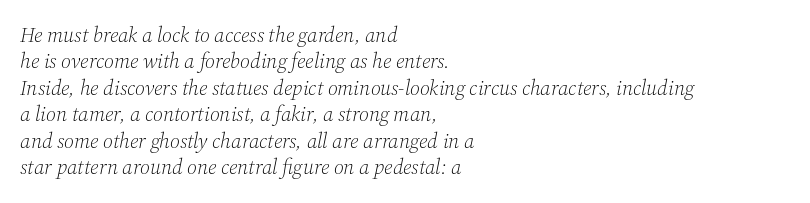
If you drew a ruler down the left edge, every line would touch it. Underlining? Definitely not there. The space between consecutive lines is moderate. The font's italic variant was chosen for this text.
